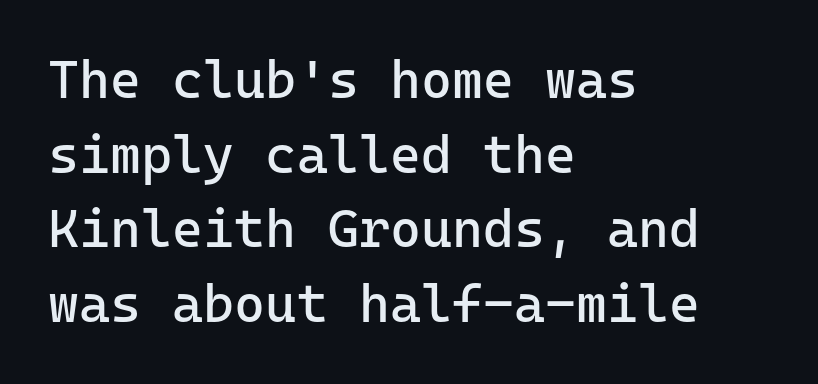
Casual observation: everything's shoved over to the left. Here the glyphs are tracked normally, forming tight word shapes. Each row of text sits above clean, open space. Is the type heavy? It reads as light-to-regular instead. Spacing verdict: monospaced, one width for all characters. Grotesque or geometric, the face here clearly has no serifs.
